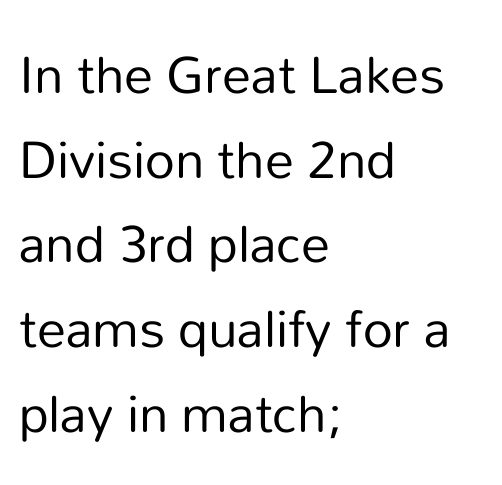
{"serif": "no", "italic": "no", "bold": "no", "weight": "regular", "width": "normal", "stroke_contrast": "low", "x_height": "medium", "monospaced": "no", "underline": "no", "align": "left", "line_spacing": "normal", "line_spacing_ratio": 1.46, "letter_spacing": "normal", "letter_spacing_em": 0.0, "glyph_px": 58}
